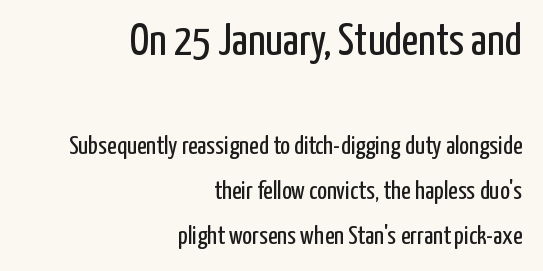
Q: Is the text bold? A: No.
Q: Is the text italic (slanted)? A: No, it is upright.
Q: Is the typeface a serif or a sans-serif typeface? A: Sans-serif.
Q: Is the text underlined? A: No.
Q: How is the paragraph aligned? A: Right-aligned.
Q: Is the spacing between letters normal or unusually wide? A: Normal.
Q: Which block of text is set in a larger size, the first (top) or the second (bottom)? A: The first (top) one.
Q: Width (condensed, normal, or wide)? A: Condensed.
Q: Stroke contrast? A: Low.
Q: x-height? A: Medium.
Q: Monospaced? A: No.
